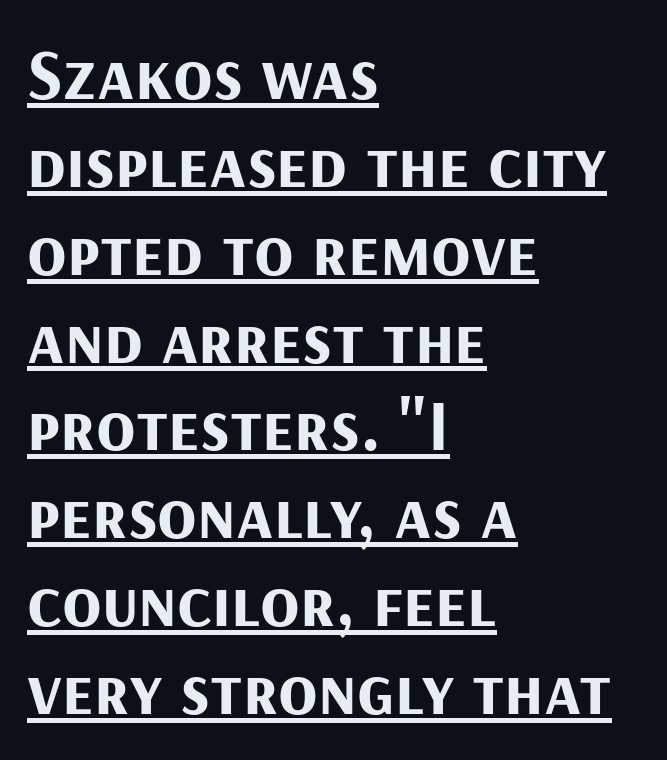
Heft: maximum for text — a bold. How are the letters spaced? Ordinarily, with no added tracking. Regarding serifs, this sample does without them. Left-aligned paragraph, ragged on the right. Notice how a bar underscores the lettering throughout.
